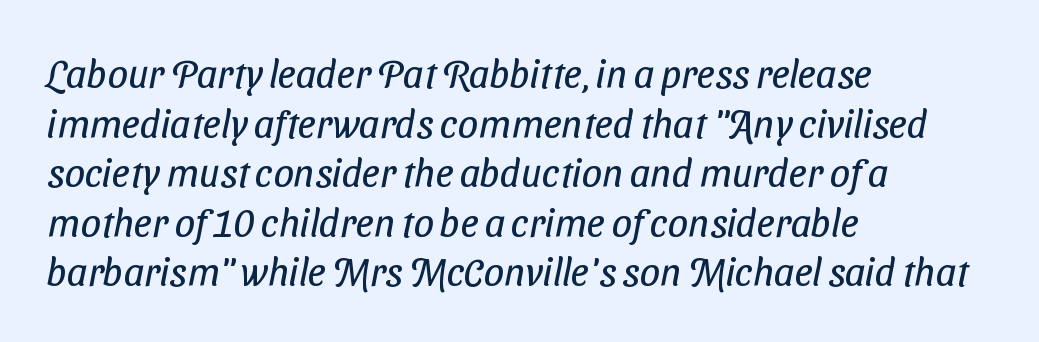
{"serif": "no", "bold": "no", "weight": "regular", "width": "condensed", "stroke_contrast": "low", "x_height": "medium", "monospaced": "no", "underline": "no", "align": "left", "line_spacing_ratio": 1.24, "letter_spacing": "normal", "letter_spacing_em": 0.0, "glyph_px": 40}
